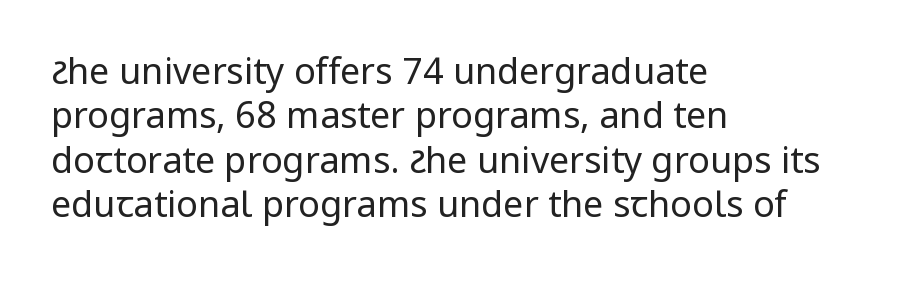
The image shows 36 px regular-weight sans-serif type, upright; set left-aligned, line spacing 1.23x, normal letter spacing, not underlined; low stroke contrast and a medium x-height.
